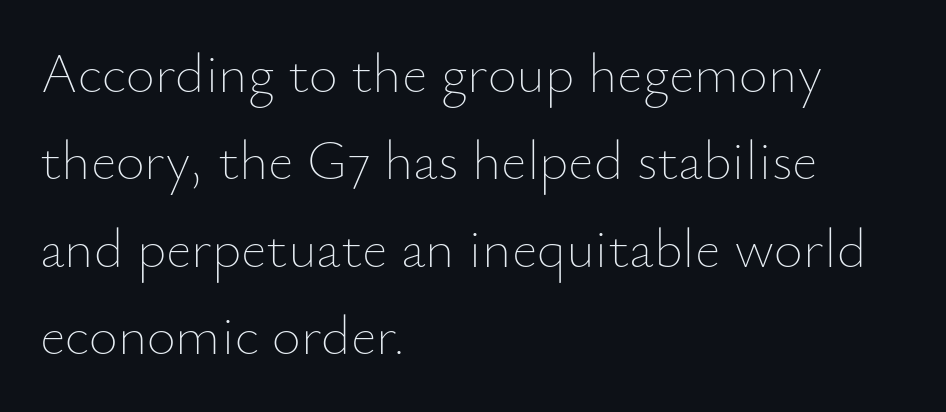
{"italic": "no", "bold": "no", "weight": "thin", "width": "normal", "stroke_contrast": "low", "x_height": "small", "monospaced": "no", "underline": "no", "align": "left", "line_spacing": "normal", "line_spacing_ratio": 1.56, "letter_spacing": "normal", "letter_spacing_em": 0.0, "glyph_px": 56}
